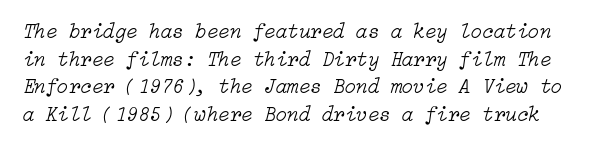
The image shows 21 px text type, italic (leaning right); set normal line spacing (1.32x), normal letter spacing, not underlined.
